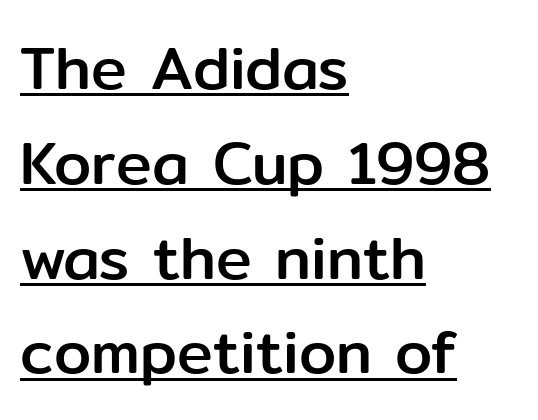
Notice how descenders clear the ascenders below comfortably — that's standard leading. You could not count columns in this text — the font is proportionally spaced. Inter-character spacing is left at the font's built-in metrics. Honestly, the underline is the first thing you notice here. The text was rendered using a sans face with plain stroke endings. Teacher's note: observe the even left margin — that is flush-left alignment.
